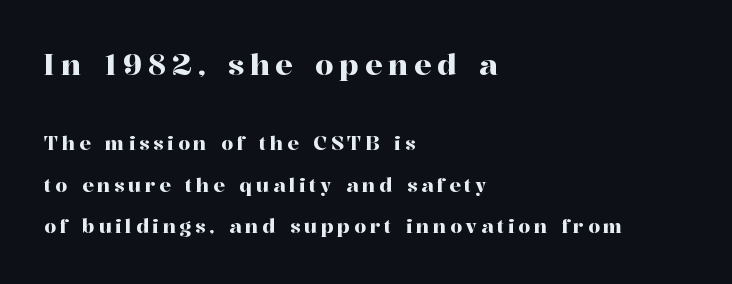
{"serif": "yes", "italic": "no", "width": "normal", "stroke_contrast": "high", "x_height": "medium", "monospaced": "no", "underline": "no", "align": "left", "line_spacing": "loose", "line_spacing_ratio": 2.18, "letter_spacing": "wide", "letter_spacing_em": 0.2, "larger_block": "first", "size_ratio": 1.53, "glyph_px": 29}
